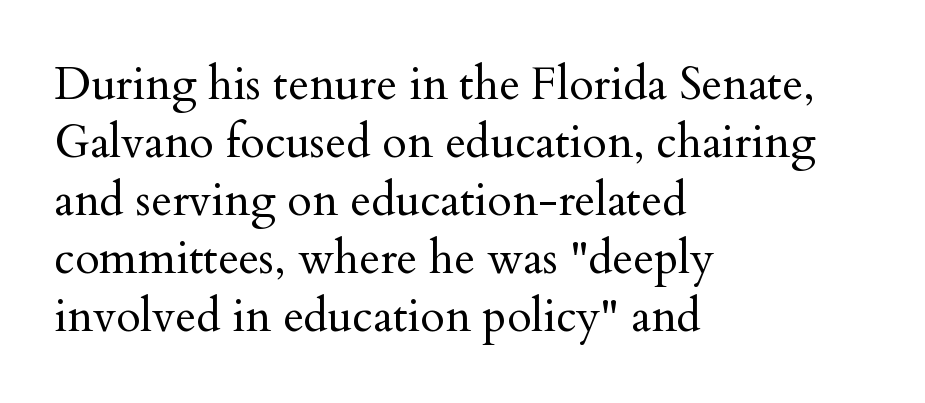
Q: Is the text bold? A: No.
Q: Is the text italic (slanted)? A: No, it is upright.
Q: Is the typeface a serif or a sans-serif typeface? A: Serif.
Q: Is the text underlined? A: No.
Q: How is the paragraph aligned? A: Left-aligned.
Q: Is the spacing between letters normal or unusually wide? A: Normal.
Q: Is the spacing between lines tight, normal or loose? A: Normal.
Q: Width (condensed, normal, or wide)? A: Normal.
Q: Stroke contrast? A: Medium.
Q: x-height? A: Small.
Q: Monospaced? A: No.
